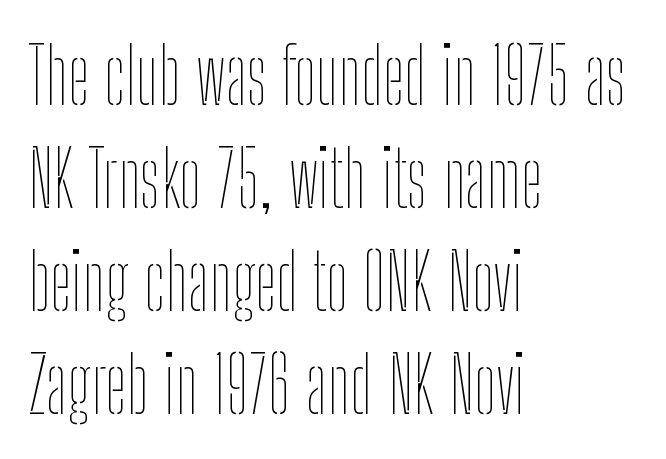
Q: Is the text bold? A: No.
Q: Is the text italic (slanted)? A: No, it is upright.
Q: Is the text underlined? A: No.
Q: How is the paragraph aligned? A: Left-aligned.
Q: Is the spacing between letters normal or unusually wide? A: Normal.
Q: Is the spacing between lines tight, normal or loose? A: Normal.
Q: Width (condensed, normal, or wide)? A: Condensed.
Q: Stroke contrast? A: Low.
Q: x-height? A: Medium.
Q: Monospaced? A: No.
